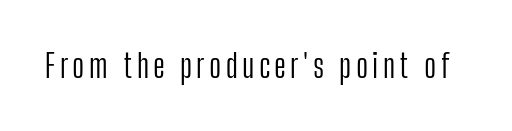
Q: Is the text bold? A: No.
Q: Is the text italic (slanted)? A: No, it is upright.
Q: Is the typeface a serif or a sans-serif typeface? A: Sans-serif.
Q: Is the text underlined? A: No.
Q: Width (condensed, normal, or wide)? A: Condensed.
Q: Stroke contrast? A: Low.
Q: x-height? A: Medium.
Q: Monospaced? A: No.
